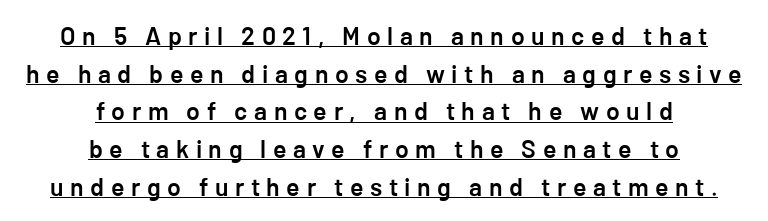
The image shows 25 px text type, upright; set centered, normal line spacing (1.51x), unusually wide letter spacing (+0.26 em), underlined.
